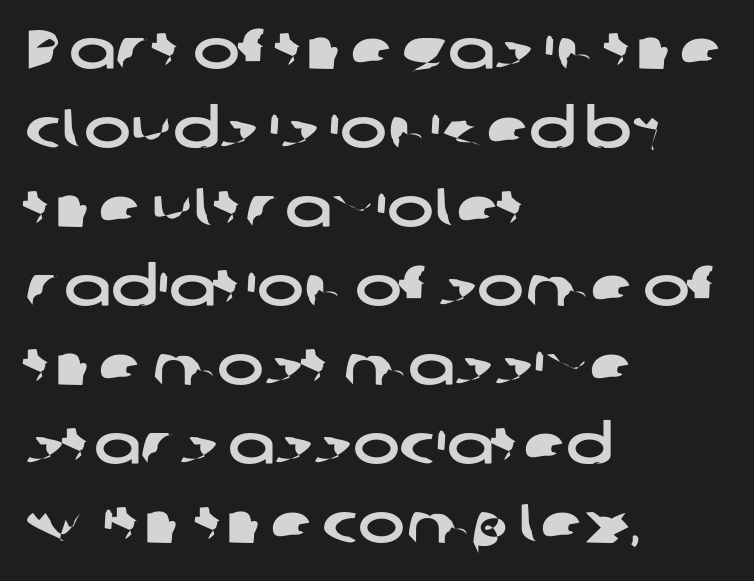
Q: Is the typeface a serif or a sans-serif typeface? A: Sans-serif.
Q: Is the text underlined? A: No.
Q: How is the paragraph aligned? A: Left-aligned.
Q: Is the spacing between letters normal or unusually wide? A: Normal.
Q: Is the spacing between lines tight, normal or loose? A: Normal.
Q: Width (condensed, normal, or wide)? A: Wide.
Q: Stroke contrast? A: Low.
Q: x-height? A: Medium.
Q: Monospaced? A: No.
